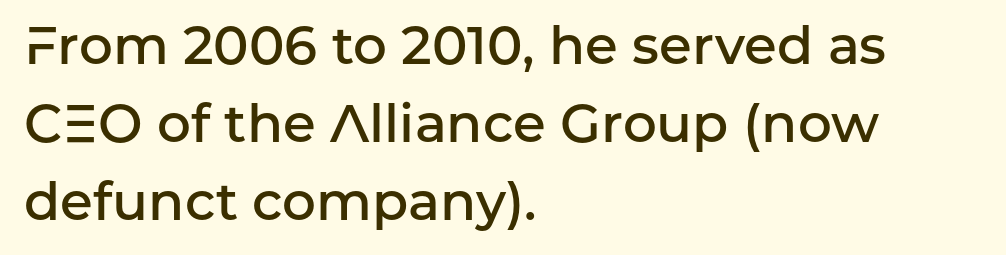
The image shows 53 px semibold sans-serif type, upright; set left-aligned, normal line spacing (1.47x), normal letter spacing, not underlined; low stroke contrast and a medium x-height.
